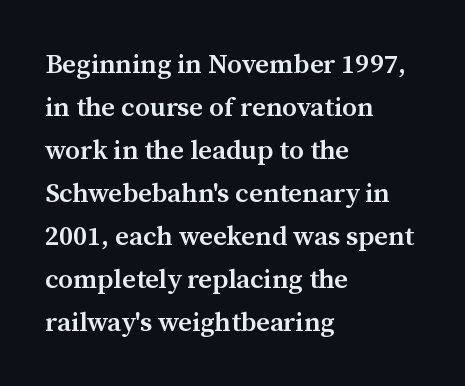
The image shows 27 px text type, upright; set left-aligned, normal line spacing (1.59x), normal letter spacing, not underlined.
